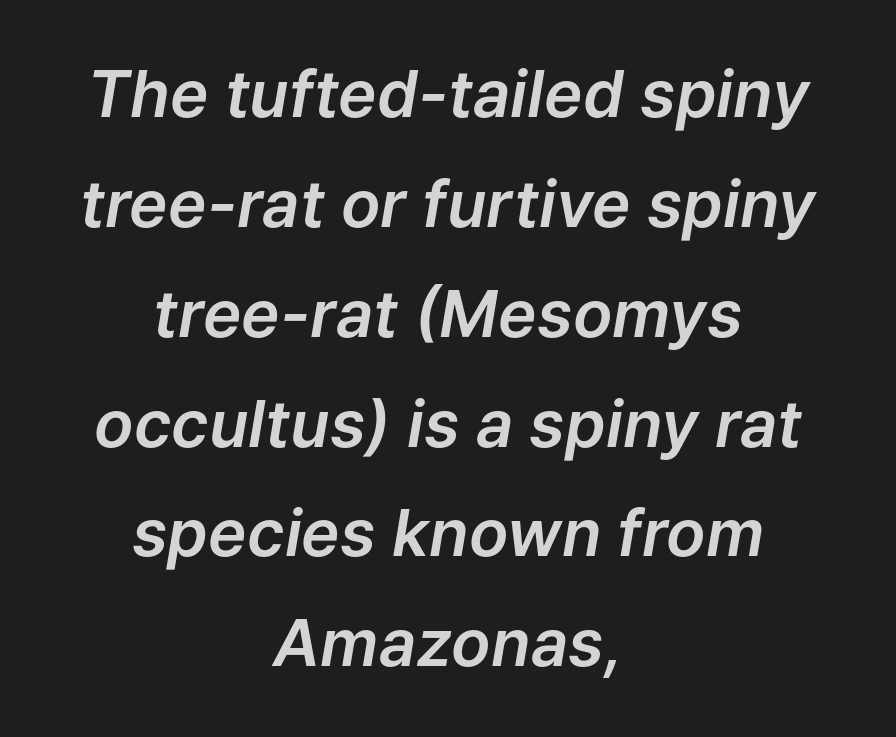
Q: Is the text italic (slanted)? A: Yes, it leans right by about 9 degrees.
Q: Is the text underlined? A: No.
Q: How is the paragraph aligned? A: Centered.
Q: Is the spacing between letters normal or unusually wide? A: Normal.
Q: Is the spacing between lines tight, normal or loose? A: Normal.
Q: Width (condensed, normal, or wide)? A: Normal.
Q: Stroke contrast? A: Low.
Q: x-height? A: Medium.
Q: Monospaced? A: No.
